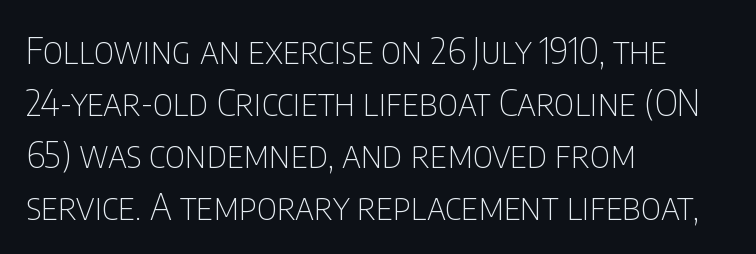
Q: Is the text bold? A: No.
Q: Is the text italic (slanted)? A: No, it is upright.
Q: Is the typeface a serif or a sans-serif typeface? A: Sans-serif.
Q: Is the text underlined? A: No.
Q: How is the paragraph aligned? A: Left-aligned.
Q: Is the spacing between letters normal or unusually wide? A: Normal.
Q: Is the spacing between lines tight, normal or loose? A: Normal.
Q: Width (condensed, normal, or wide)? A: Condensed.
Q: Stroke contrast? A: Low.
Q: x-height? A: Large.
Q: Monospaced? A: No.
